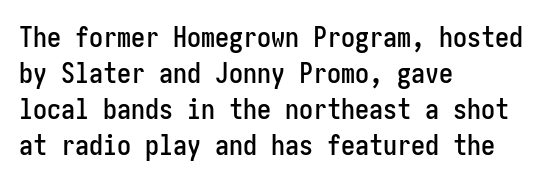
The image shows 28 px condensed sans-serif type, upright; set left-aligned, normal line spacing (1.28x), normal letter spacing, not underlined; low stroke contrast and a medium x-height.
